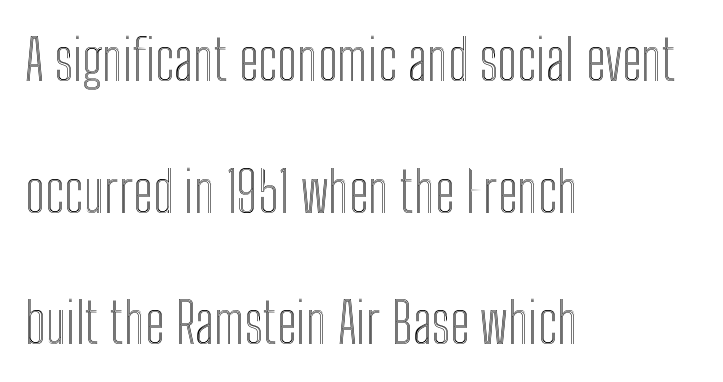
Q: Is the text italic (slanted)? A: No, it is upright.
Q: Is the text underlined? A: No.
Q: How is the paragraph aligned? A: Left-aligned.
Q: Is the spacing between letters normal or unusually wide? A: Normal.
Q: Is the spacing between lines tight, normal or loose? A: Loose.
Q: Width (condensed, normal, or wide)? A: Condensed.
Q: x-height? A: Medium.
Q: Monospaced? A: No.
